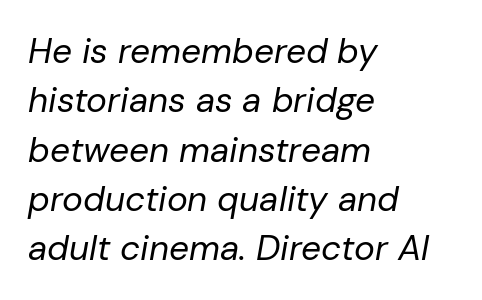
{"italic": "yes", "lean": "right", "slant_degrees": 10, "bold": "no", "weight": "regular", "width": "normal", "stroke_contrast": "low", "x_height": "medium", "monospaced": "no", "underline": "no", "align": "left", "line_spacing": "normal", "line_spacing_ratio": 1.41, "letter_spacing": "normal", "letter_spacing_em": 0.0, "glyph_px": 35}
